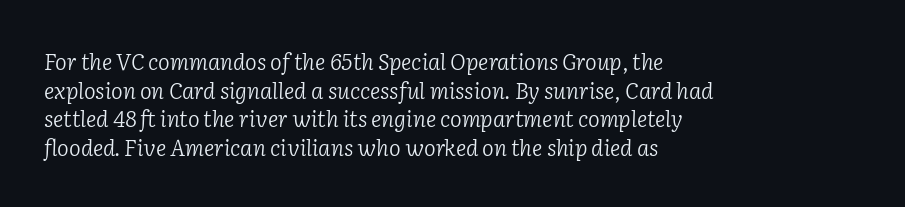
{"italic": "yes", "lean": "right", "slant_degrees": 2, "bold": "no", "underline": "no", "align": "left", "line_spacing": "normal", "line_spacing_ratio": 1.3, "letter_spacing": "normal", "letter_spacing_em": 0.0, "glyph_px": 22}
